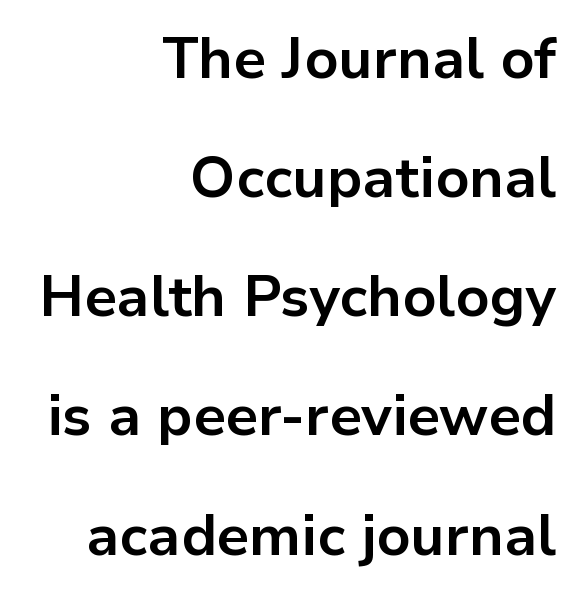
{"serif": "no", "italic": "no", "bold": "yes", "weight": "bold", "width": "normal", "stroke_contrast": "low", "x_height": "medium", "monospaced": "no", "underline": "no", "align": "right", "line_spacing": "loose", "line_spacing_ratio": 2.09, "letter_spacing": "normal", "letter_spacing_em": 0.0, "glyph_px": 57}
